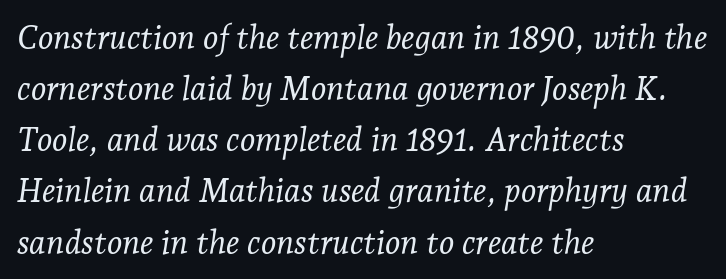
Quick note: italic. Honestly, the row spacing looks completely unremarkable. Students, note that the glyphs here touch the page at normal intervals. Here the designer chose a conventional face with non-uniform glyph widths. Clear beneath every line of the passage.
